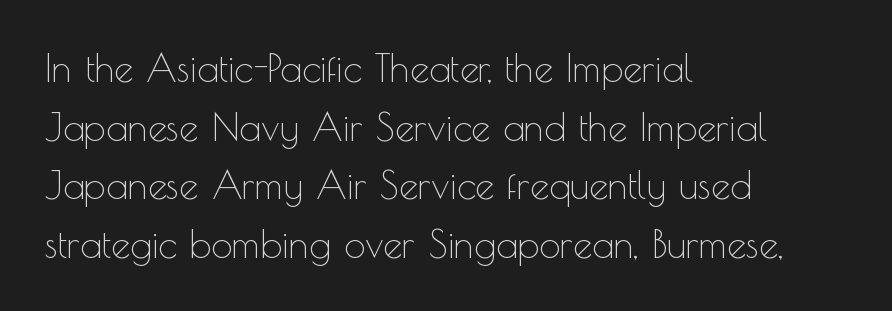
{"serif": "no", "italic": "no", "bold": "no", "weight": "thin", "width": "normal", "x_height": "small", "monospaced": "no", "underline": "no", "align": "left", "line_spacing": "normal", "line_spacing_ratio": 1.54, "letter_spacing": "normal", "letter_spacing_em": 0.0, "glyph_px": 38}
